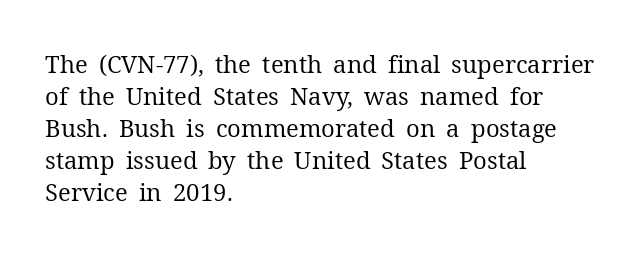
A bare baseline throughout the passage. Does the lettering tilt? It doesn't — this is upright. Leftover space on each line is placed entirely after the last word. Regarding leading, the lines here are spaced in the standard way. Inter-character spacing is left at the font's built-in metrics. Compared with a typical body face, this is equally light or lighter still.
